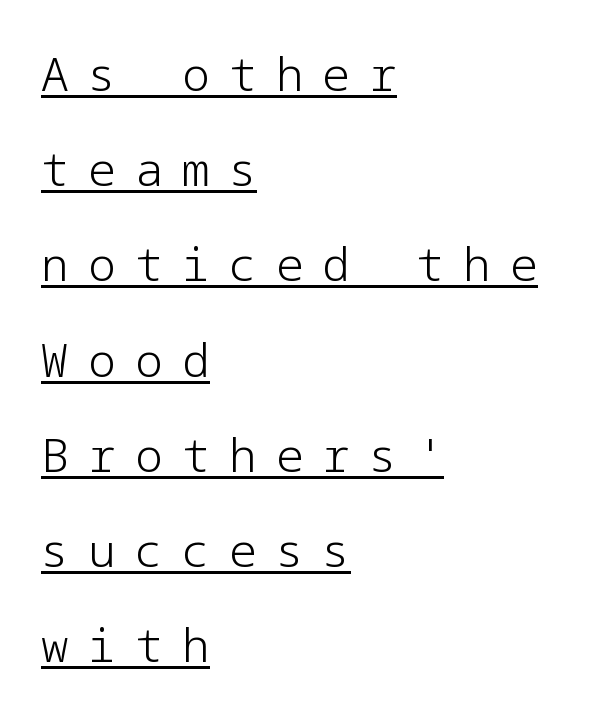
The image shows 46 px light sans-serif type, upright; set left-aligned, loose line spacing (2.07x), unusually wide letter spacing (+0.42 em), underlined; low stroke contrast and a medium x-height.
